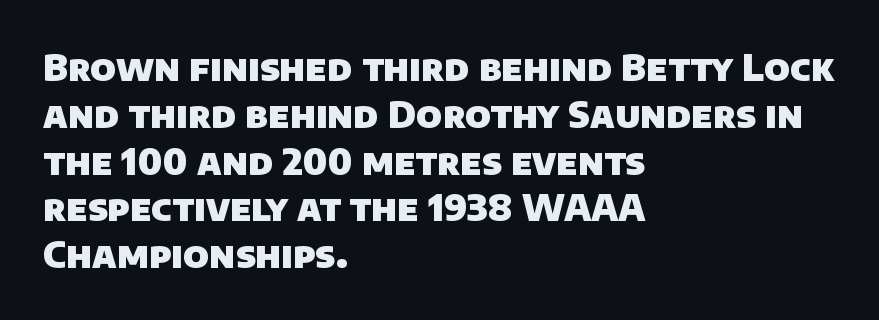
Nothing sits at the stroke ends, so this counts as sans-serif. If you drew a ruler down the left edge, every line would touch it. A dark, heavy texture on the line: the type is bold. The type is set solid horizontally, with unmodified tracking. Looks like regular typesetting: each glyph gets only the width it needs. The passage shown is not underscored anywhere.
